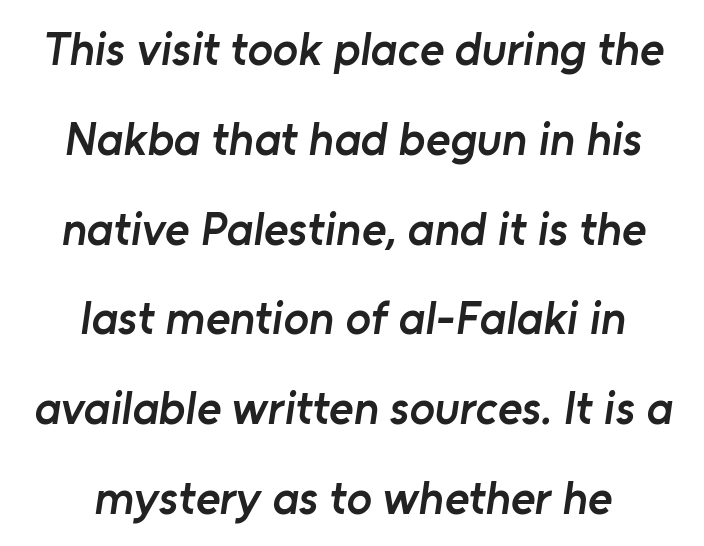
Descenders are the only things crossing below the line. You could not count columns in this text — the font is proportionally spaced. Inter-character spacing is left at the font's built-in metrics. This rendering uses center alignment, leaving both contours irregular but symmetric. The font is running at a semibold setting, under full bold. Does the leading feel generous? Absolutely, it's lavish.
